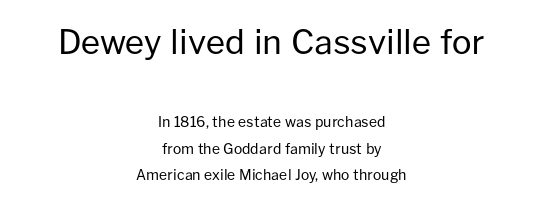
The image shows 33 px regular-weight sans-serif type, upright; set centered, loose line spacing (1.9x), normal letter spacing, not underlined; the first (top) block is 2.36x larger; low stroke contrast and a medium x-height.
